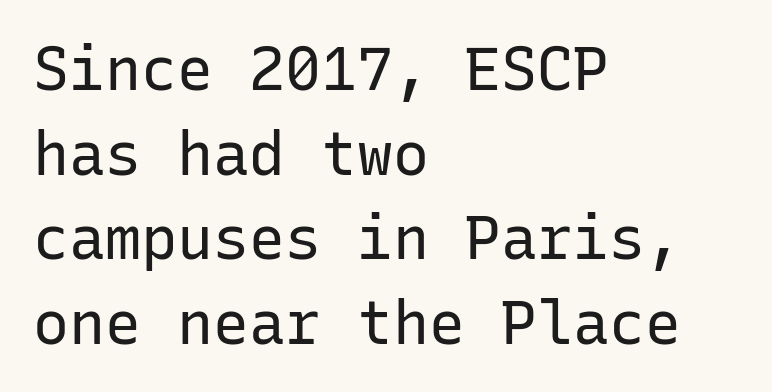
The rag falls on the right side of this text block. The vertical gap from one line to the next is medium. The typography opts for an upright posture over an oblique one. The passage shown is typeset with a sans-serif family. Check the space under the baseline: it is left empty. In terms of letterspacing, this is plain default setting.
